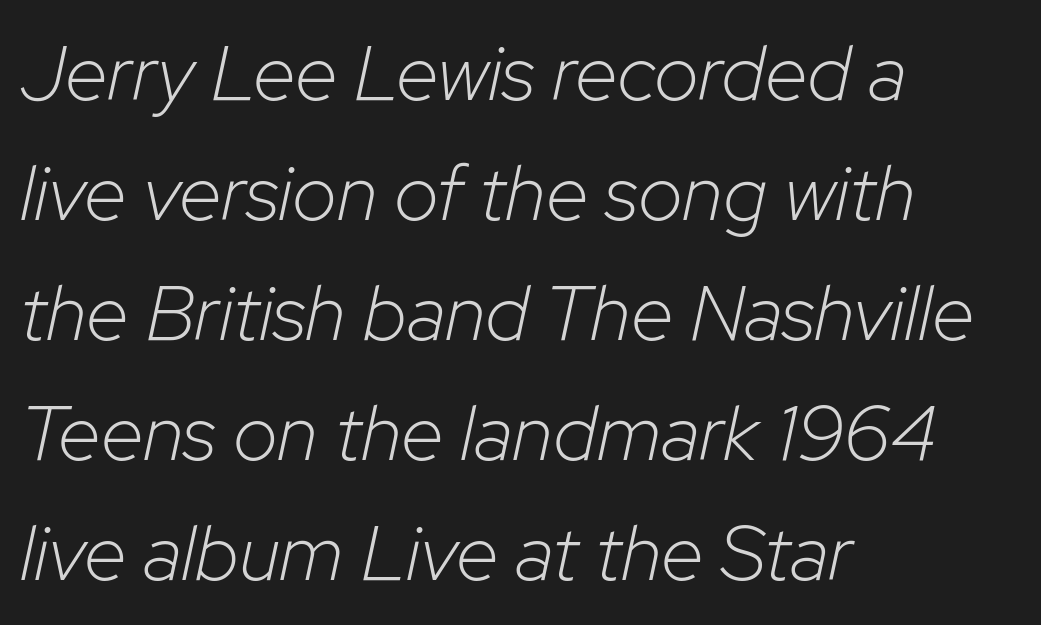
{"italic": "yes", "lean": "right", "slant_degrees": 12, "bold": "no", "weight": "light", "width": "normal", "stroke_contrast": "low", "x_height": "medium", "monospaced": "no", "underline": "no", "align": "left", "line_spacing": "normal", "line_spacing_ratio": 1.54, "letter_spacing": "normal", "letter_spacing_em": 0.0, "glyph_px": 78}
